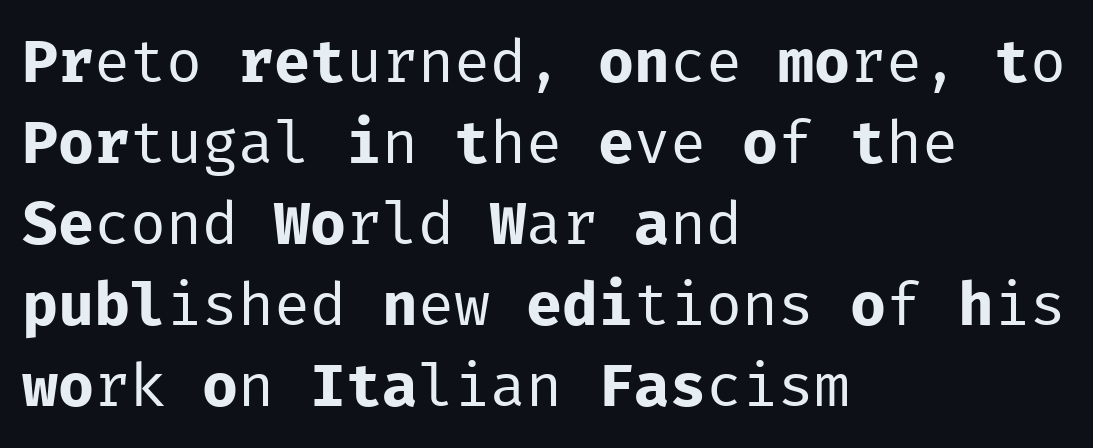
{"serif": "no", "italic": "no", "bold": "no", "weight": "regular", "width": "normal", "stroke_contrast": "low", "x_height": "medium", "monospaced": "yes", "underline": "no", "align": "left", "line_spacing": "normal", "line_spacing_ratio": 1.35, "letter_spacing": "normal", "letter_spacing_em": 0.0, "glyph_px": 60}
